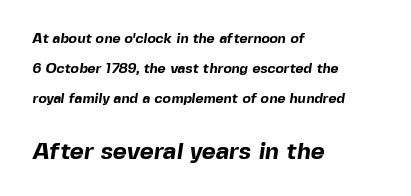
The rag falls on the right side of this text block. The line texture is even and compact thanks to regular tracking. A typesetter would call this leading open, well beyond the default. Chunky letters — that's bold for sure. Compare the two chunks: the lower has the greater cap height. Words float on clear page, feet unadorned.
